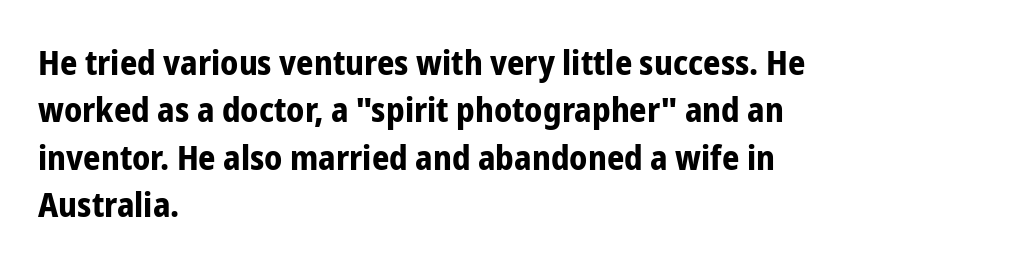
Q: Is the text bold? A: Yes.
Q: Is the text italic (slanted)? A: No, it is upright.
Q: Is the typeface a serif or a sans-serif typeface? A: Sans-serif.
Q: Is the text underlined? A: No.
Q: How is the paragraph aligned? A: Left-aligned.
Q: Is the spacing between letters normal or unusually wide? A: Normal.
Q: Is the spacing between lines tight, normal or loose? A: Normal.
Q: Width (condensed, normal, or wide)? A: Condensed.
Q: Stroke contrast? A: Low.
Q: x-height? A: Medium.
Q: Monospaced? A: No.
